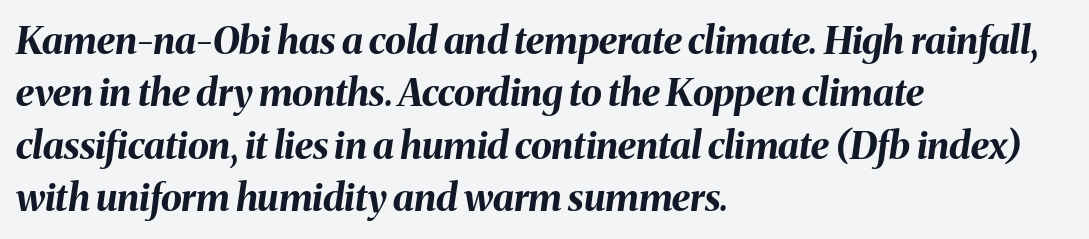
Q: Is the text bold? A: Yes.
Q: Is the text italic (slanted)? A: Yes, it leans right by about 8 degrees.
Q: Is the text underlined? A: No.
Q: How is the paragraph aligned? A: Left-aligned.
Q: Is the spacing between letters normal or unusually wide? A: Normal.
Q: Is the spacing between lines tight, normal or loose? A: Normal.
Q: Width (condensed, normal, or wide)? A: Normal.
Q: Stroke contrast? A: Medium.
Q: x-height? A: Medium.
Q: Monospaced? A: No.
